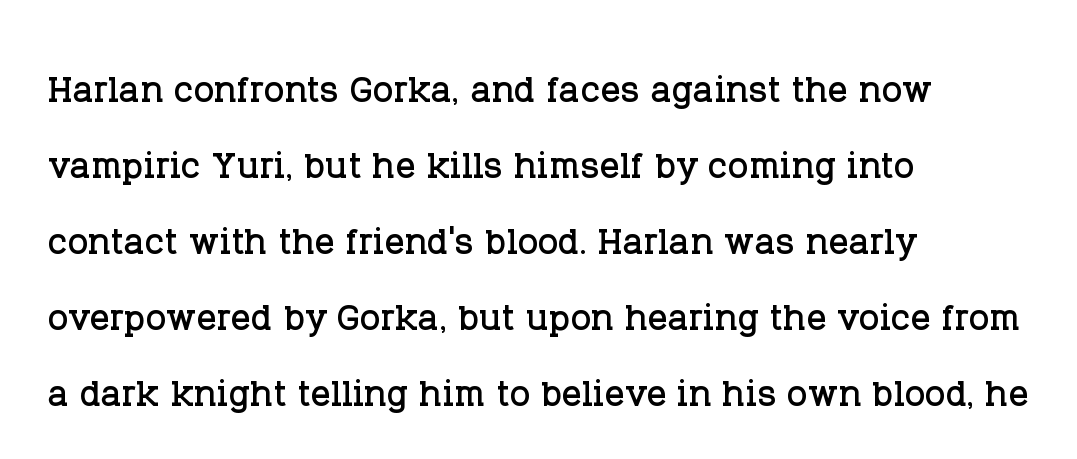
Q: Is the text italic (slanted)? A: No, it is upright.
Q: Is the typeface a serif or a sans-serif typeface? A: Serif.
Q: Is the text underlined? A: No.
Q: How is the paragraph aligned? A: Left-aligned.
Q: Is the spacing between letters normal or unusually wide? A: Normal.
Q: Is the spacing between lines tight, normal or loose? A: Normal.
Q: Width (condensed, normal, or wide)? A: Normal.
Q: Stroke contrast? A: Low.
Q: x-height? A: Large.
Q: Monospaced? A: No.
